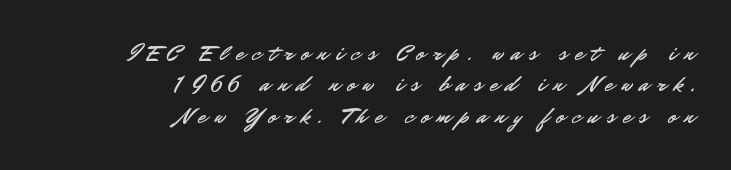
{"underline": "no", "align": "right", "line_spacing": "normal", "line_spacing_ratio": 1.36, "letter_spacing": "wide", "letter_spacing_em": 0.35, "glyph_px": 23}
